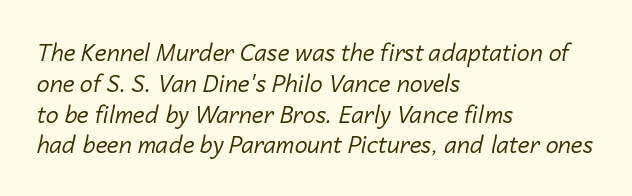
The image shows 23 px text type, italic (leaning right); set left-aligned, normal line spacing (1.34x), normal letter spacing, not underlined.
